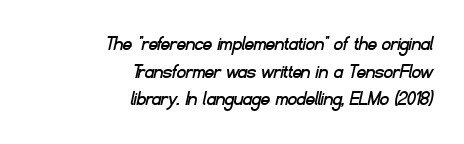
{"underline": "no", "align": "right", "line_spacing": "normal", "line_spacing_ratio": 1.26, "letter_spacing": "normal", "letter_spacing_em": 0.0, "glyph_px": 22}
